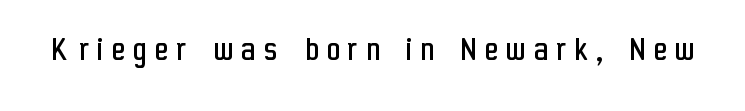
{"serif": "no", "italic": "no", "bold": "no", "weight": "regular", "width": "condensed", "stroke_contrast": "low", "x_height": "medium", "monospaced": "no", "underline": "no", "letter_spacing": "wide", "letter_spacing_em": 0.24, "glyph_px": 36}
